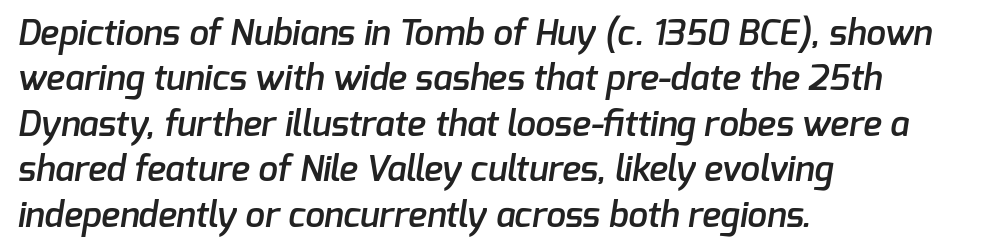
The image shows 35 px semibold sans-serif type; set left-aligned, normal line spacing (1.3x), normal letter spacing, not underlined; low stroke contrast and a medium x-height.
